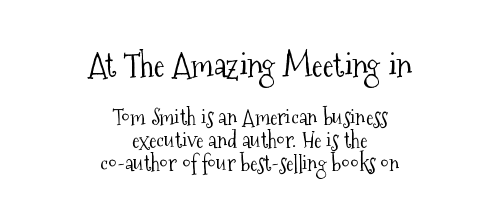
{"serif": "yes", "italic": "no", "bold": "no", "weight": "light", "width": "condensed", "stroke_contrast": "medium", "x_height": "medium", "monospaced": "no", "underline": "no", "align": "center", "line_spacing": "tight", "line_spacing_ratio": 1.03, "letter_spacing": "normal", "letter_spacing_em": 0.0, "larger_block": "first", "size_ratio": 1.5, "glyph_px": 33}
